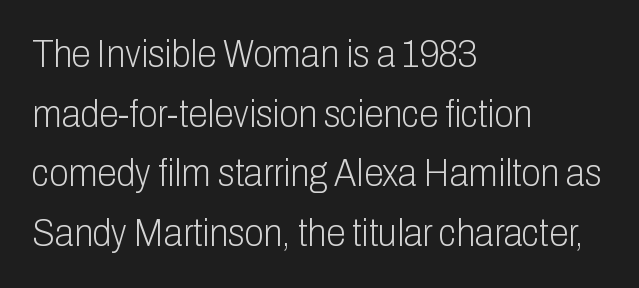
{"serif": "no", "italic": "no", "bold": "no", "weight": "light", "width": "condensed", "stroke_contrast": "low", "x_height": "medium", "monospaced": "no", "underline": "no", "align": "left", "line_spacing": "normal", "line_spacing_ratio": 1.53, "letter_spacing": "normal", "letter_spacing_em": 0.0, "glyph_px": 39}
